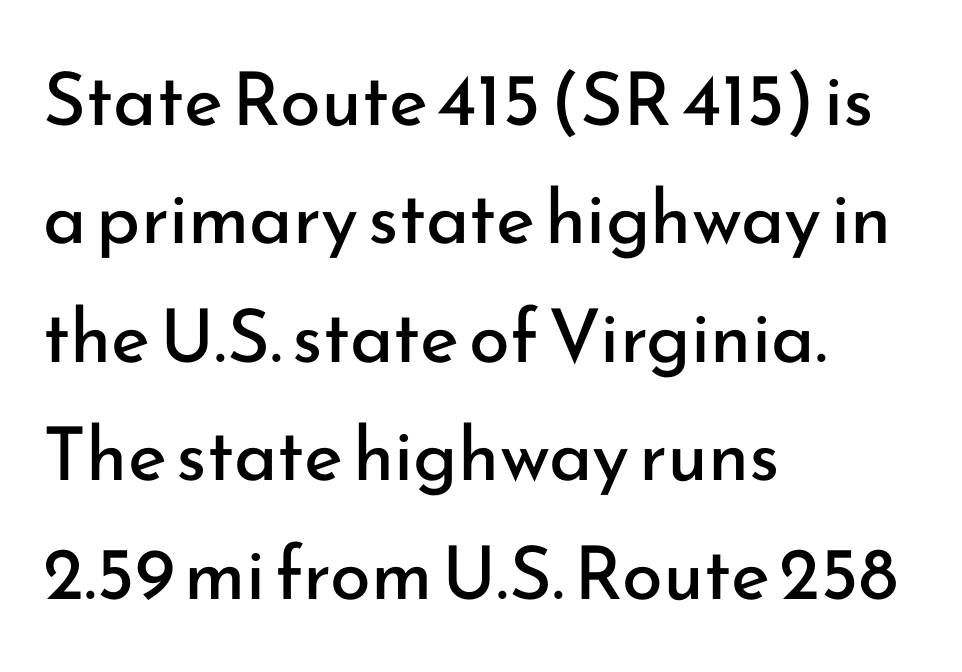
The image shows 74 px regular-weight sans-serif type, upright; set left-aligned, normal line spacing (1.6x), normal letter spacing, not underlined; low stroke contrast and a small x-height.
